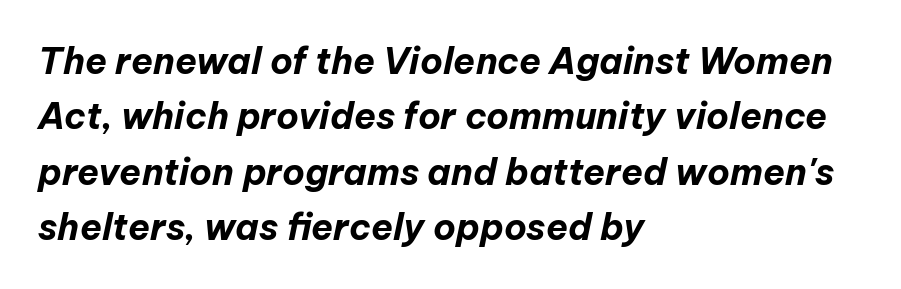
Q: Is the text bold? A: Yes.
Q: Is the text italic (slanted)? A: Yes, it leans right by about 12 degrees.
Q: Is the text underlined? A: No.
Q: How is the paragraph aligned? A: Left-aligned.
Q: Is the spacing between letters normal or unusually wide? A: Normal.
Q: Is the spacing between lines tight, normal or loose? A: Normal.
Q: Width (condensed, normal, or wide)? A: Normal.
Q: Stroke contrast? A: Low.
Q: x-height? A: Medium.
Q: Monospaced? A: No.
